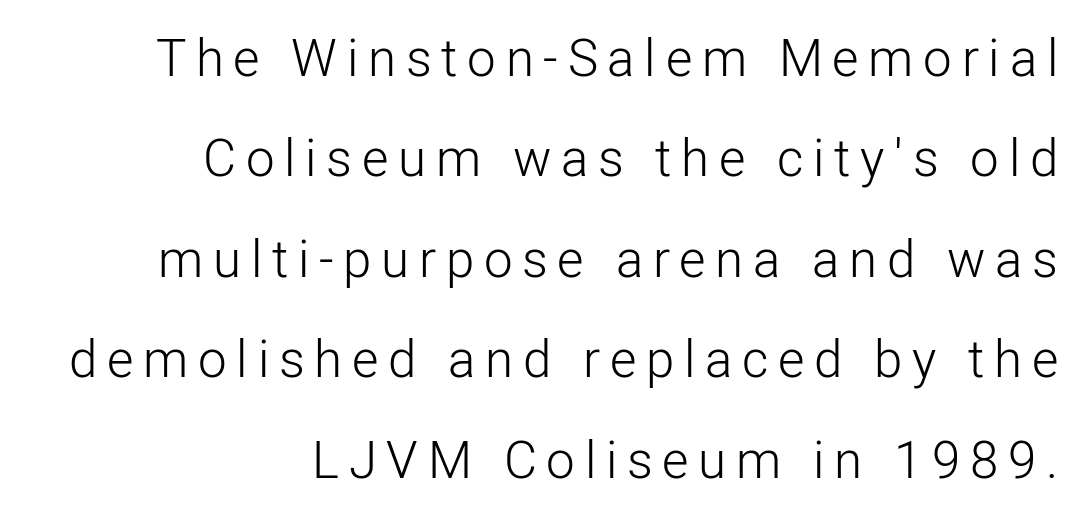
The image shows 51 px light sans-serif type, upright; set right-aligned, loose line spacing (1.97x), not underlined; low stroke contrast and a medium x-height.
